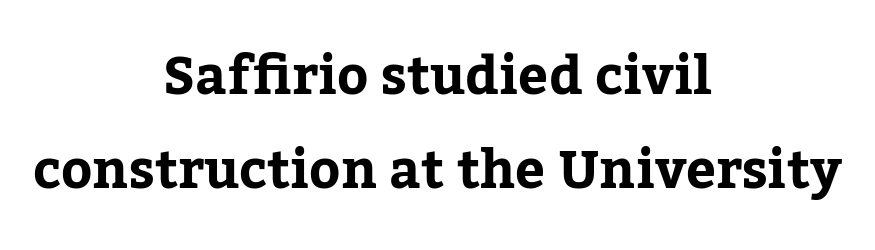
{"serif": "yes", "italic": "no", "width": "normal", "stroke_contrast": "low", "x_height": "medium", "monospaced": "no", "underline": "no", "align": "center", "line_spacing_ratio": 1.78, "letter_spacing": "normal", "letter_spacing_em": 0.0, "glyph_px": 53}
